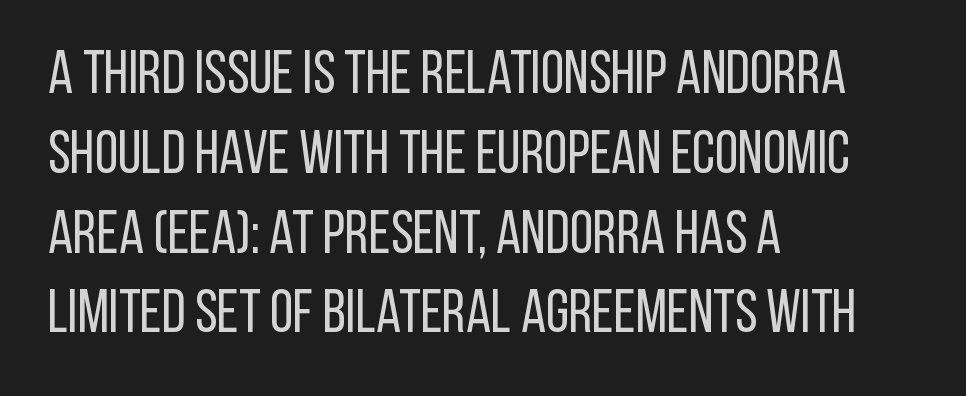
Notice how the passage keeps a crisp vertical edge on the left only. The lettering holds an erect, upright posture throughout. Vertical spacing — default. A typesetter would call this proportional, since set widths differ per character.
